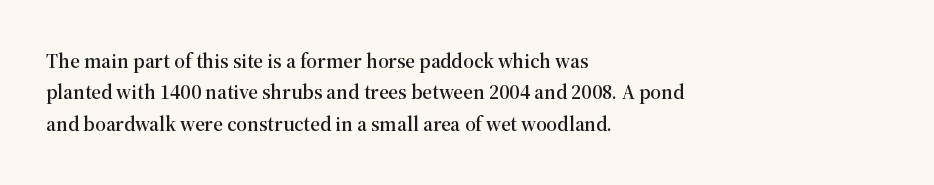
The image shows 21 px text type, upright; set left-aligned, normal line spacing (1.49x), normal letter spacing, not underlined.
